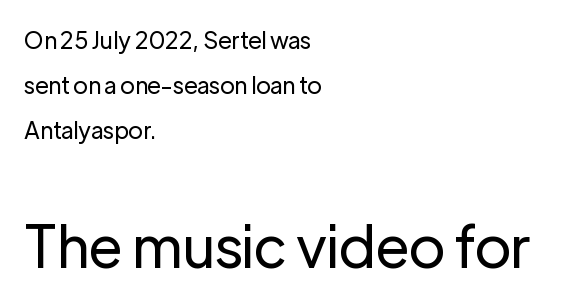
{"serif": "no", "italic": "no", "bold": "no", "weight": "regular", "width": "normal", "stroke_contrast": "low", "x_height": "medium", "monospaced": "no", "underline": "no", "align": "left", "line_spacing": "loose", "line_spacing_ratio": 1.95, "letter_spacing": "normal", "letter_spacing_em": 0.0, "larger_block": "second", "size_ratio": 2.52, "glyph_px": 58}
